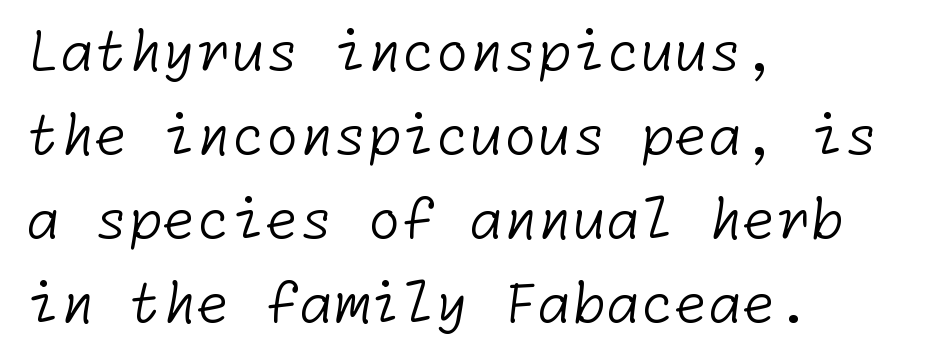
To sum up the face: it is a sans, with no serifs. Glance below the letters and you will spot only blank space. A classic flush-left, rag-right setting is used for this passage. This is not heavy type; no bold has been used. The gaps between neighbouring characters are ordinary and unremarkable.
